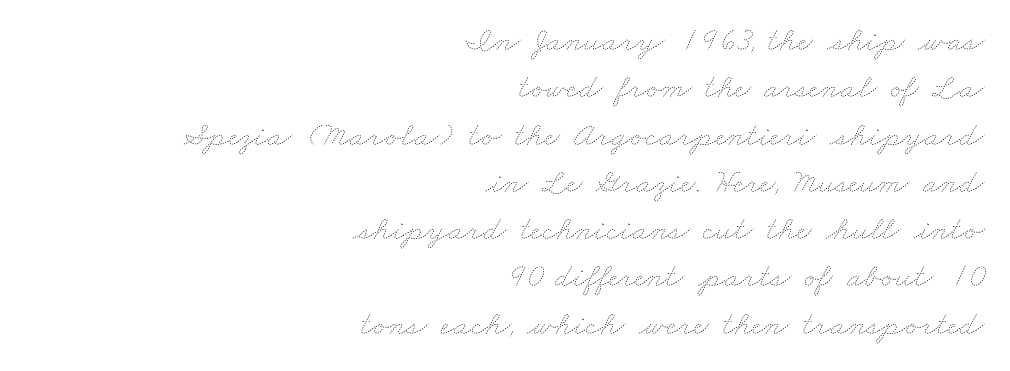
The image shows 34 px thin, wide type; set right-aligned, normal line spacing (1.39x), normal letter spacing, not underlined; low stroke contrast and a small x-height.
